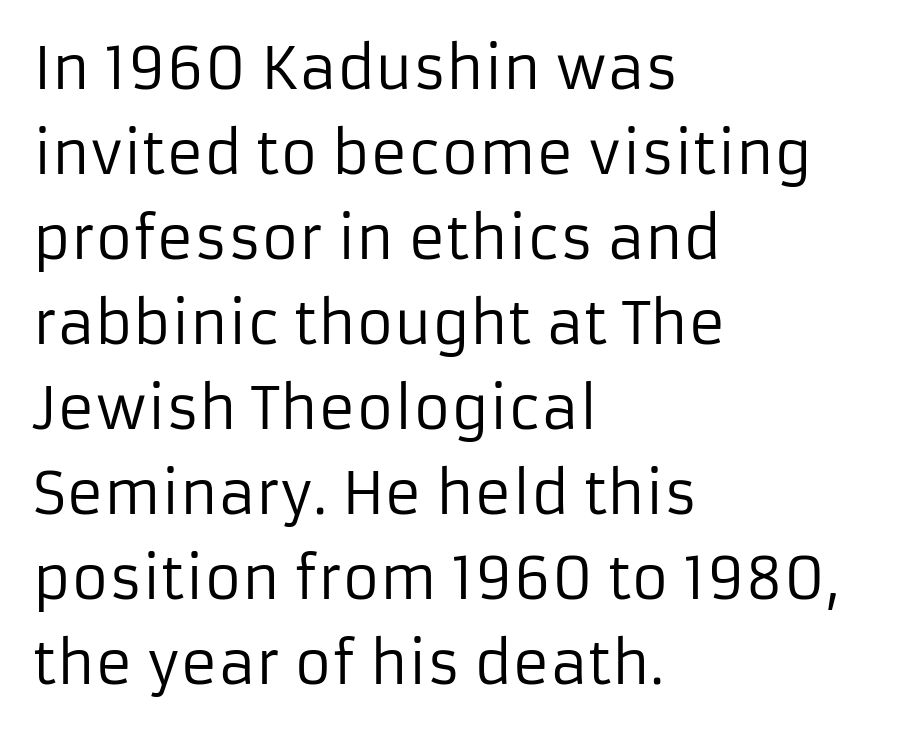
Q: Is the text bold? A: No.
Q: Is the text italic (slanted)? A: No, it is upright.
Q: Is the typeface a serif or a sans-serif typeface? A: Sans-serif.
Q: Is the text underlined? A: No.
Q: How is the paragraph aligned? A: Left-aligned.
Q: Is the spacing between letters normal or unusually wide? A: Normal.
Q: Is the spacing between lines tight, normal or loose? A: Normal.
Q: Width (condensed, normal, or wide)? A: Normal.
Q: Stroke contrast? A: Low.
Q: x-height? A: Medium.
Q: Monospaced? A: No.
